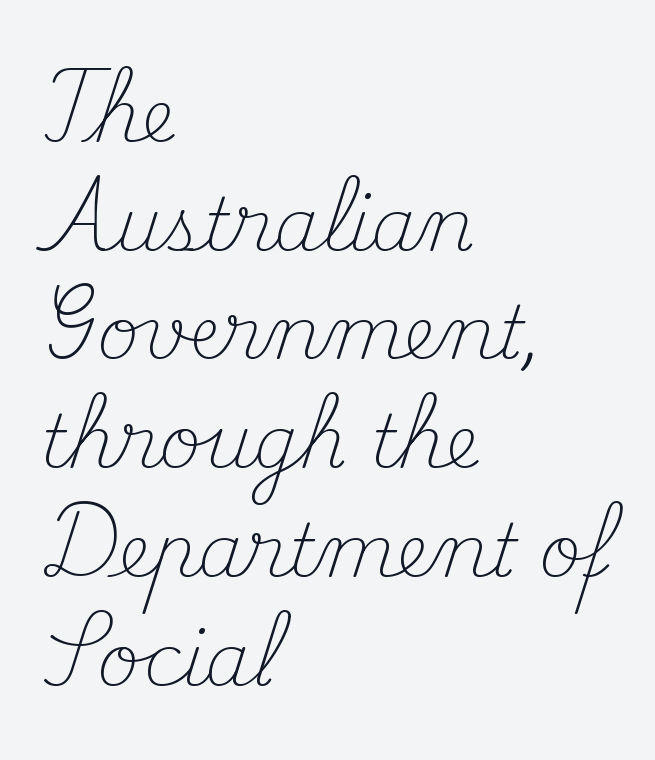
Q: Is the text bold? A: No.
Q: Is the text italic (slanted)? A: Yes.
Q: Is the typeface a serif or a sans-serif typeface? A: Serif.
Q: Is the text underlined? A: No.
Q: How is the paragraph aligned? A: Left-aligned.
Q: Is the spacing between letters normal or unusually wide? A: Normal.
Q: Is the spacing between lines tight, normal or loose? A: Normal.
Q: Width (condensed, normal, or wide)? A: Normal.
Q: Stroke contrast? A: Medium.
Q: x-height? A: Small.
Q: Monospaced? A: No.
